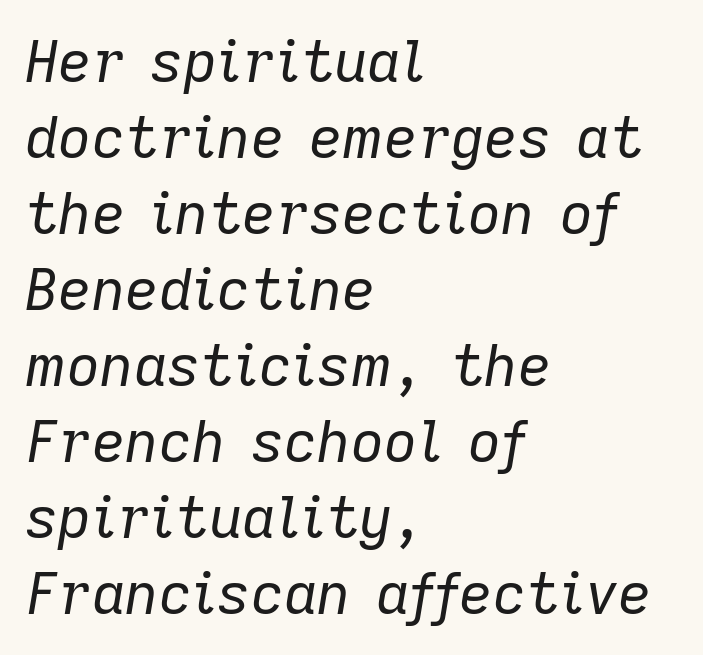
Q: Is the text bold? A: No.
Q: Is the text italic (slanted)? A: Yes, it leans right by about 9 degrees.
Q: Is the text underlined? A: No.
Q: How is the paragraph aligned? A: Left-aligned.
Q: Is the spacing between letters normal or unusually wide? A: Normal.
Q: Is the spacing between lines tight, normal or loose? A: Normal.
Q: Width (condensed, normal, or wide)? A: Normal.
Q: Stroke contrast? A: Low.
Q: x-height? A: Medium.
Q: Monospaced? A: No.
